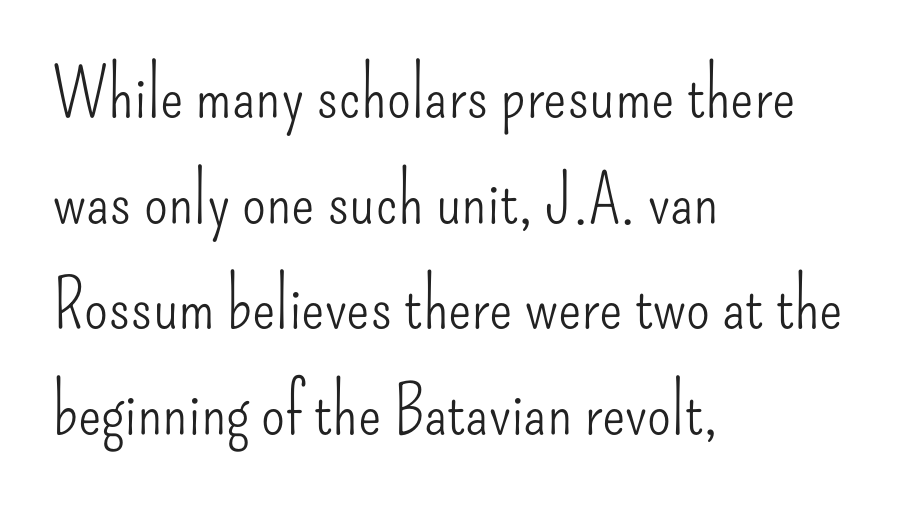
Q: Is the text bold? A: No.
Q: Is the text italic (slanted)? A: No, it is upright.
Q: Is the typeface a serif or a sans-serif typeface? A: Sans-serif.
Q: Is the text underlined? A: No.
Q: How is the paragraph aligned? A: Left-aligned.
Q: Is the spacing between letters normal or unusually wide? A: Normal.
Q: Is the spacing between lines tight, normal or loose? A: Normal.
Q: Width (condensed, normal, or wide)? A: Condensed.
Q: Stroke contrast? A: Low.
Q: x-height? A: Small.
Q: Monospaced? A: No.
